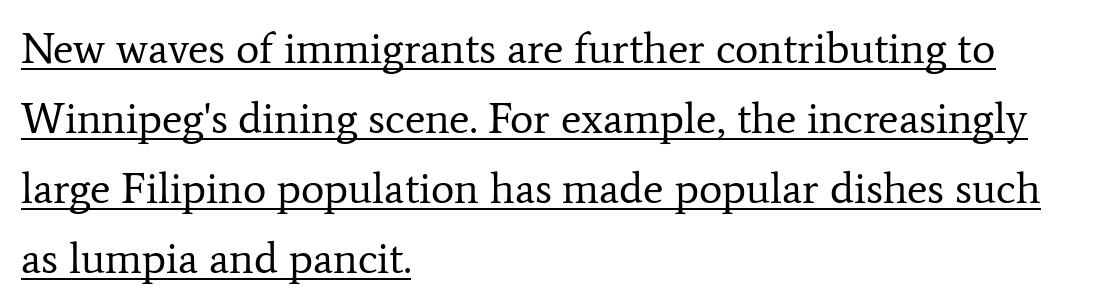
Q: Is the text bold? A: No.
Q: Is the text italic (slanted)? A: No, it is upright.
Q: Is the typeface a serif or a sans-serif typeface? A: Serif.
Q: Is the text underlined? A: Yes.
Q: How is the paragraph aligned? A: Left-aligned.
Q: Is the spacing between letters normal or unusually wide? A: Normal.
Q: Is the spacing between lines tight, normal or loose? A: Normal.
Q: Width (condensed, normal, or wide)? A: Normal.
Q: Stroke contrast? A: Low.
Q: x-height? A: Medium.
Q: Monospaced? A: No.
